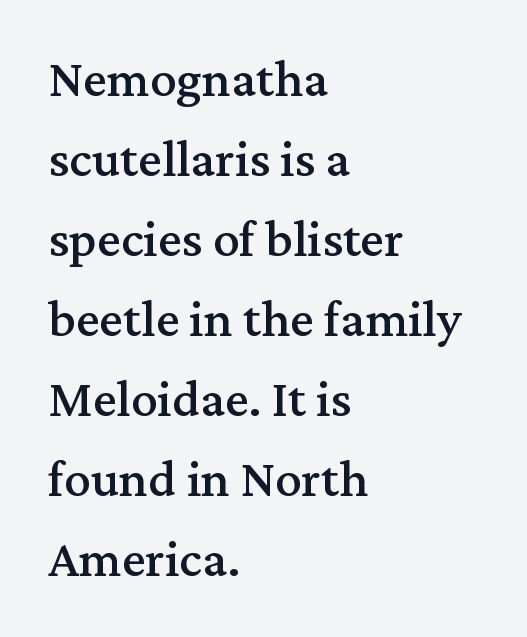
Q: Is the text italic (slanted)? A: No, it is upright.
Q: Is the typeface a serif or a sans-serif typeface? A: Serif.
Q: Is the text underlined? A: No.
Q: How is the paragraph aligned? A: Left-aligned.
Q: Is the spacing between letters normal or unusually wide? A: Normal.
Q: Is the spacing between lines tight, normal or loose? A: Normal.
Q: Width (condensed, normal, or wide)? A: Normal.
Q: Stroke contrast? A: Medium.
Q: x-height? A: Medium.
Q: Monospaced? A: No.
